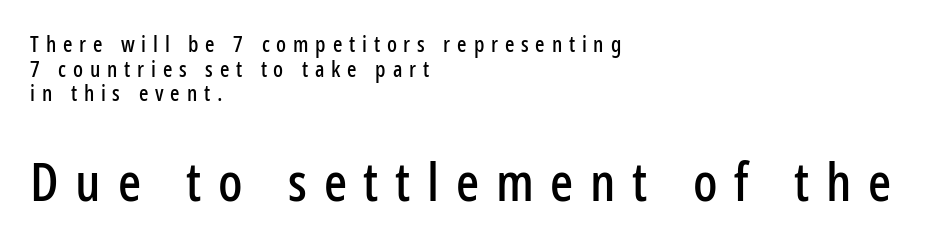
The image shows 54 px condensed sans-serif type, upright; set left-aligned, tight line spacing (1.12x), unusually wide letter spacing (+0.31 em), not underlined; the second (bottom) block is 2.45x larger; low stroke contrast and a medium x-height.
